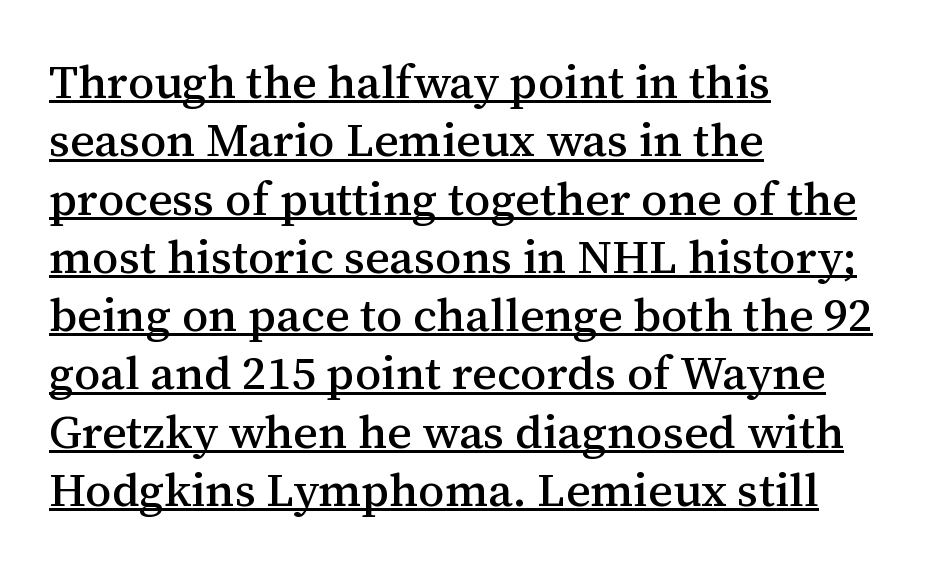
{"serif": "yes", "italic": "no", "width": "normal", "stroke_contrast": "medium", "x_height": "medium", "monospaced": "no", "underline": "yes", "align": "left", "line_spacing_ratio": 1.24, "letter_spacing": "normal", "letter_spacing_em": 0.0, "glyph_px": 47}
